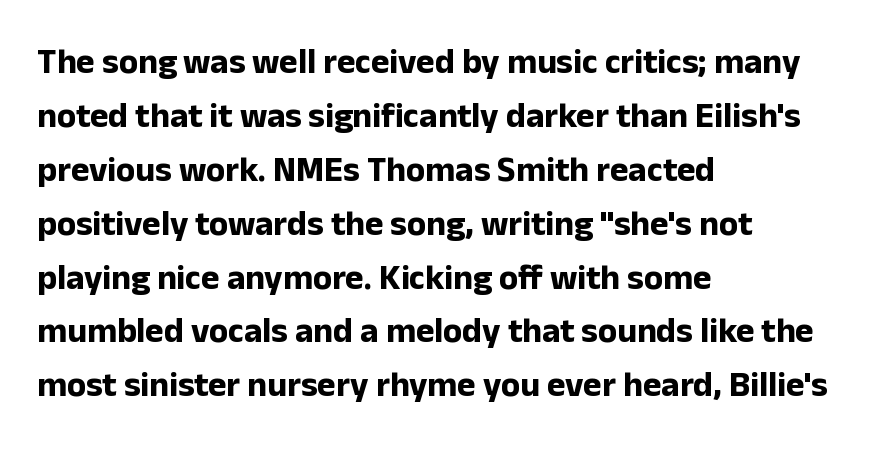
Q: Is the text bold? A: Yes.
Q: Is the text italic (slanted)? A: No, it is upright.
Q: Is the typeface a serif or a sans-serif typeface? A: Sans-serif.
Q: Is the text underlined? A: No.
Q: How is the paragraph aligned? A: Left-aligned.
Q: Is the spacing between letters normal or unusually wide? A: Normal.
Q: Is the spacing between lines tight, normal or loose? A: Normal.
Q: Width (condensed, normal, or wide)? A: Normal.
Q: Stroke contrast? A: Low.
Q: x-height? A: Medium.
Q: Monospaced? A: No.
